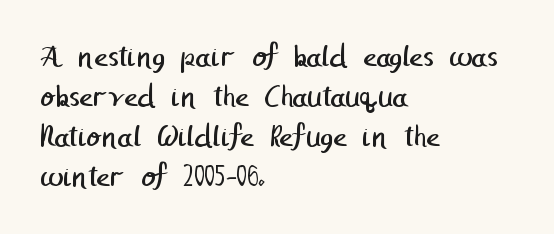
{"serif": "no", "bold": "no", "weight": "regular", "width": "normal", "stroke_contrast": "low", "x_height": "medium", "underline": "no", "align": "left", "line_spacing_ratio": 1.21, "letter_spacing": "normal", "letter_spacing_em": 0.0, "glyph_px": 33}
